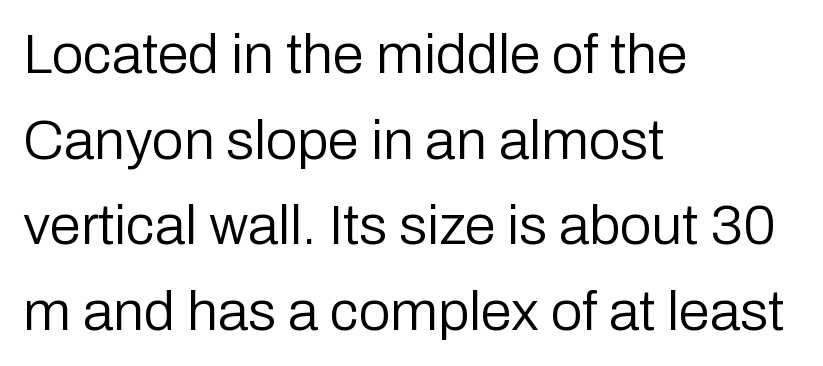
{"serif": "no", "italic": "no", "bold": "no", "weight": "regular", "width": "normal", "stroke_contrast": "low", "x_height": "medium", "monospaced": "no", "underline": "no", "align": "left", "line_spacing": "normal", "line_spacing_ratio": 1.53, "letter_spacing": "normal", "letter_spacing_em": 0.0, "glyph_px": 56}
